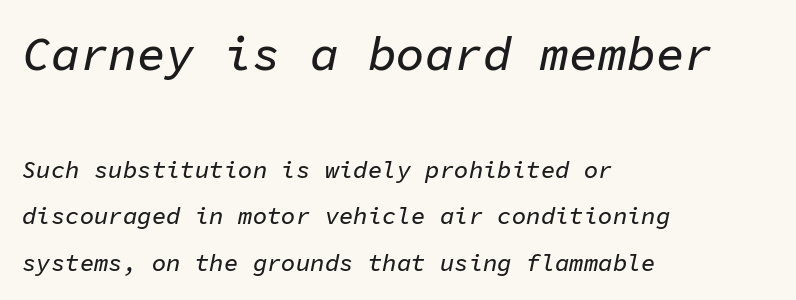
{"italic": "yes", "lean": "right", "slant_degrees": 11, "width": "normal", "stroke_contrast": "low", "x_height": "medium", "monospaced": "yes", "underline": "no", "align": "left", "line_spacing": "loose", "line_spacing_ratio": 1.94, "letter_spacing": "normal", "letter_spacing_em": 0.0, "larger_block": "first", "size_ratio": 2.0, "glyph_px": 48}
